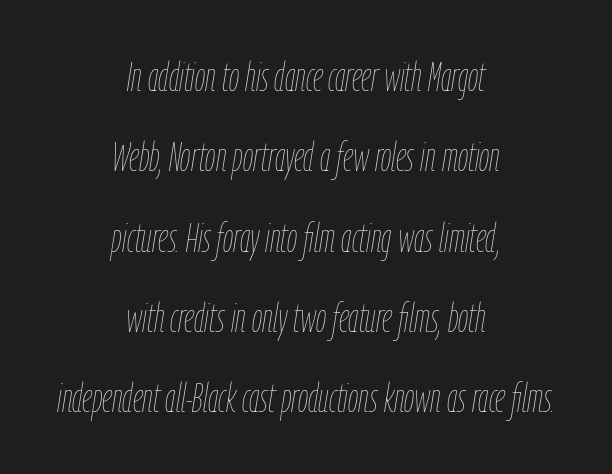
{"italic": "yes", "lean": "right", "slant_degrees": 9, "bold": "no", "weight": "thin", "width": "condensed", "stroke_contrast": "low", "x_height": "medium", "monospaced": "no", "underline": "no", "align": "center", "line_spacing": "loose", "line_spacing_ratio": 1.96, "letter_spacing": "normal", "letter_spacing_em": 0.0, "glyph_px": 41}
